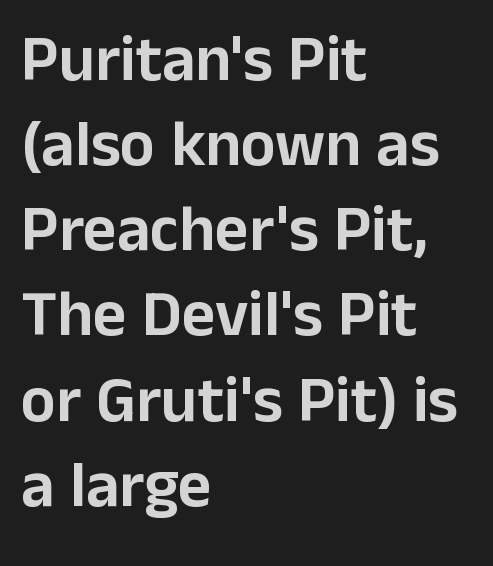
The image shows 65 px sans-serif type, upright; set left-aligned, normal line spacing (1.31x), normal letter spacing, not underlined; low stroke contrast and a medium x-height.
